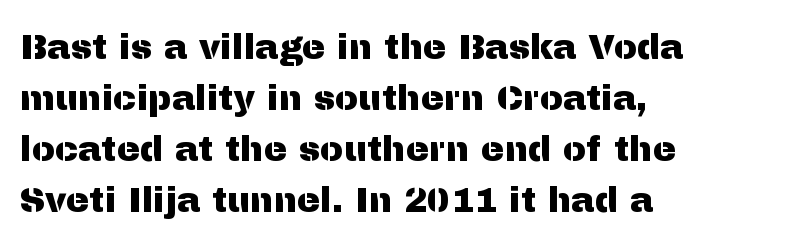
The image shows 35 px sans-serif type, upright; set left-aligned, normal line spacing (1.46x), normal letter spacing, not underlined; medium stroke contrast and a medium x-height.
